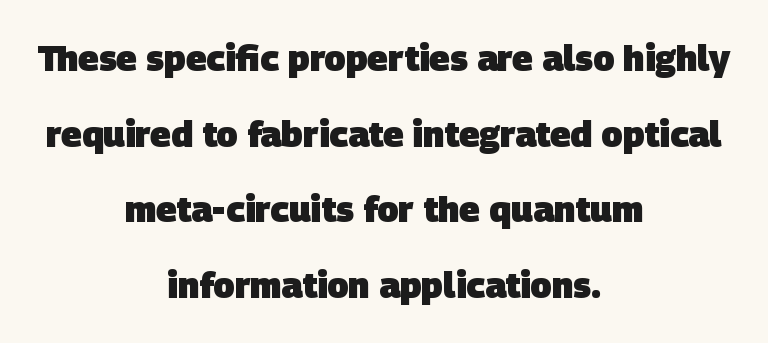
{"serif": "no", "bold": "yes", "weight": "heavy", "width": "normal", "stroke_contrast": "low", "x_height": "large", "monospaced": "no", "underline": "no", "align": "center", "line_spacing": "loose", "line_spacing_ratio": 2.16, "letter_spacing": "normal", "letter_spacing_em": 0.0, "glyph_px": 35}
